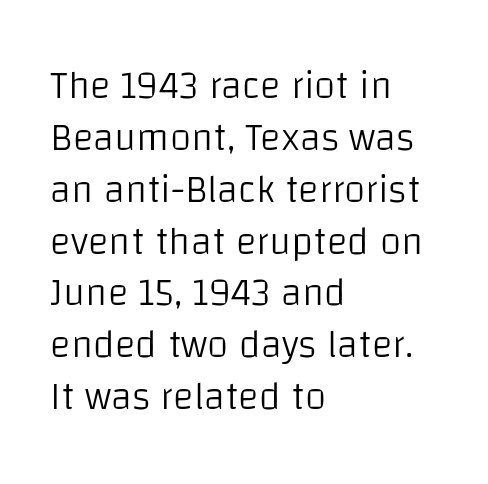
{"serif": "no", "italic": "no", "bold": "no", "weight": "light", "width": "normal", "stroke_contrast": "low", "x_height": "large", "monospaced": "no", "underline": "no", "align": "left", "line_spacing": "normal", "line_spacing_ratio": 1.33, "letter_spacing": "normal", "letter_spacing_em": 0.0, "glyph_px": 39}
